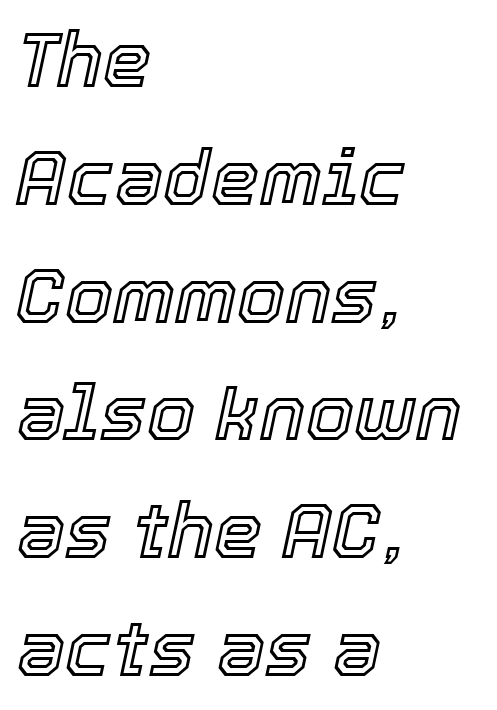
The paragraph shown leans on its left margin. These lines are rendered in a variable-pitch font. Observe the lean: these are italic letterforms. Look at the tracking — it's just the regular setting, nothing added. Horizontal bands of white between lines are of average thickness. The space beneath each line is pristine and unruled.
